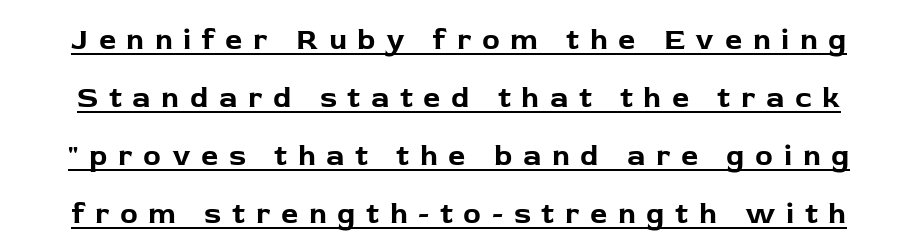
The image shows 30 px bold sans-serif type, upright; set loose line spacing (1.93x), unusually wide letter spacing (+0.35 em), underlined; low stroke contrast and a medium x-height.
